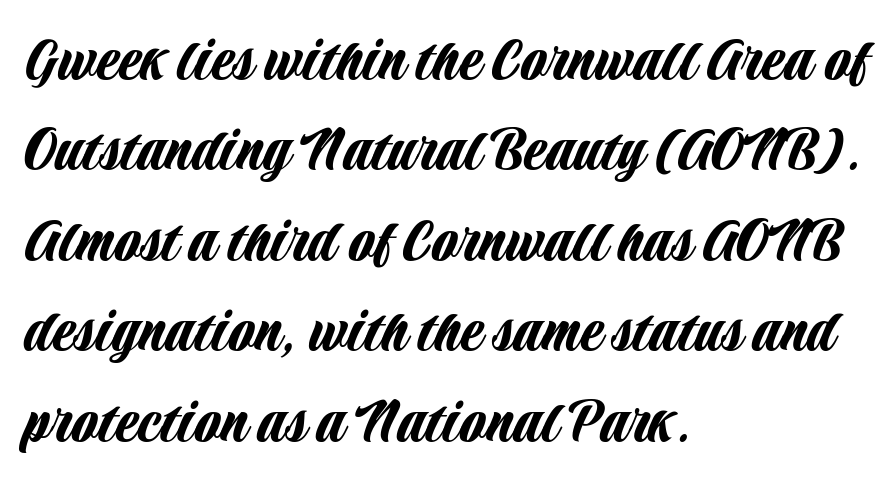
{"serif": "no", "width": "condensed", "stroke_contrast": "low", "x_height": "large", "monospaced": "no", "underline": "no", "align": "left", "line_spacing": "normal", "line_spacing_ratio": 1.35, "letter_spacing": "normal", "letter_spacing_em": 0.0, "glyph_px": 67}
